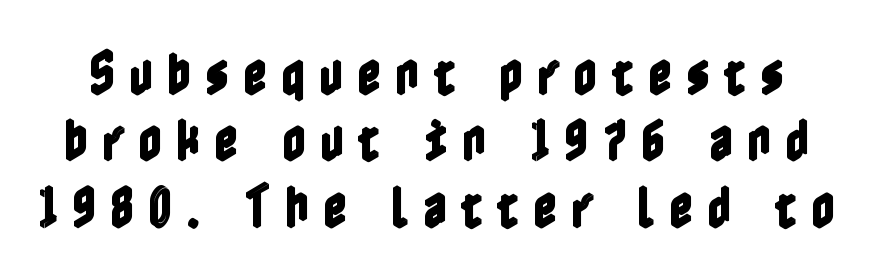
Q: Is the text italic (slanted)? A: No, it is upright.
Q: Is the text underlined? A: No.
Q: Is the spacing between letters normal or unusually wide? A: Unusually wide.
Q: Is the spacing between lines tight, normal or loose? A: Normal.
Q: Width (condensed, normal, or wide)? A: Condensed.
Q: x-height? A: Medium.
